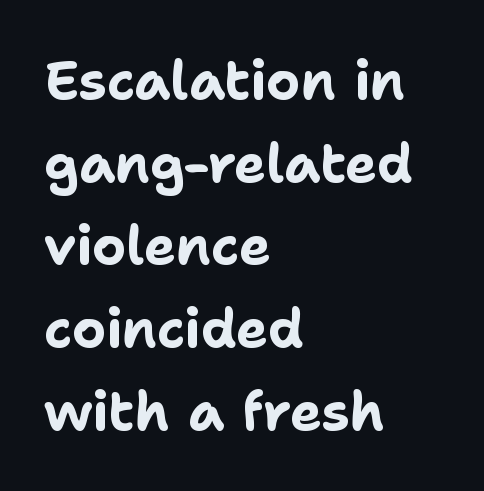
Q: Is the text bold? A: Yes.
Q: Is the text italic (slanted)? A: No, it is upright.
Q: Is the typeface a serif or a sans-serif typeface? A: Sans-serif.
Q: Is the text underlined? A: No.
Q: How is the paragraph aligned? A: Left-aligned.
Q: Is the spacing between letters normal or unusually wide? A: Normal.
Q: Is the spacing between lines tight, normal or loose? A: Normal.
Q: Width (condensed, normal, or wide)? A: Normal.
Q: Stroke contrast? A: Low.
Q: x-height? A: Medium.
Q: Monospaced? A: No.
